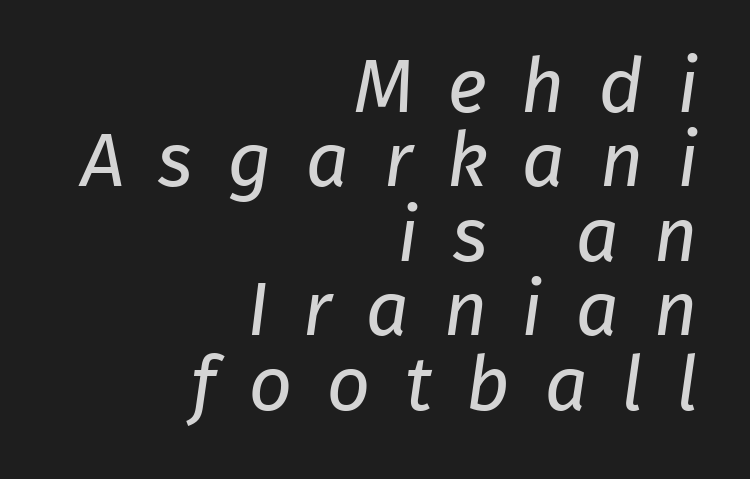
The typesetter chose a ragged-left arrangement here. A typesetter would call this heavily tracked-out type. Anything drawn beneath the words? Only blank space. The rendering uses natural spacing where letterforms have individual widths.
